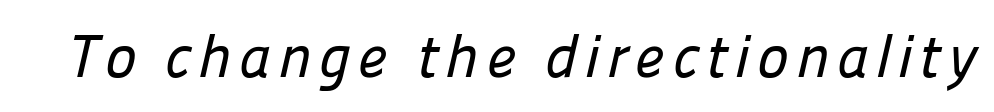
{"serif": "no", "width": "normal", "stroke_contrast": "low", "x_height": "medium", "monospaced": "no", "underline": "no", "glyph_px": 60}
